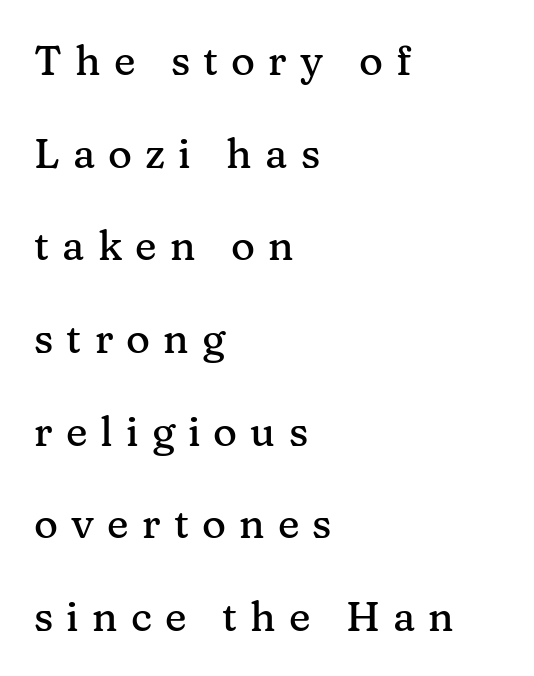
Think of a printed novel: that variable character pitch is what you see here. This rendering features lettering with no underline. Look at the bottom of the vertical strokes: they flare into serifs here. The axis of the letterforms is exactly vertical. Regarding leading, the lines here are spaced well apart.
